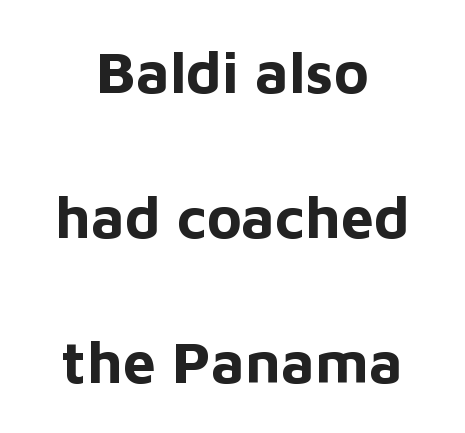
Classification — sans serif. A clean baseline with only descenders dipping below it. Leftover space on each line is divided equally before and after the words. Italic: no, the glyphs are upright roman. Is the letter spacing exaggerated? No — it looks like the ordinary default. The typesetting leans heavy: a genuine bold.
